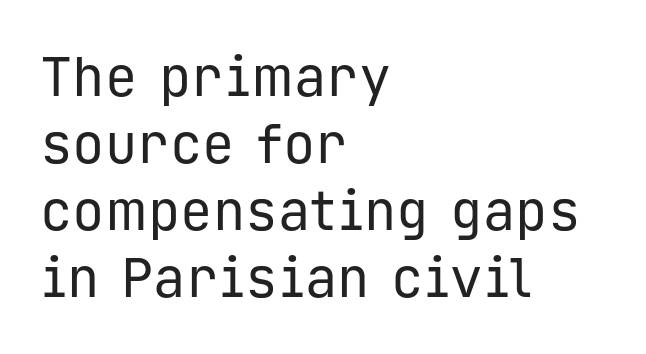
The strip under each line holds only bare page. Characters follow at the spacing the type designer built in. If you drew a line through each stem, it would be perfectly vertical. The passage is arranged the way most books set body copy — flush left. Each letter, wide or thin by design, is forced into the same width here.
